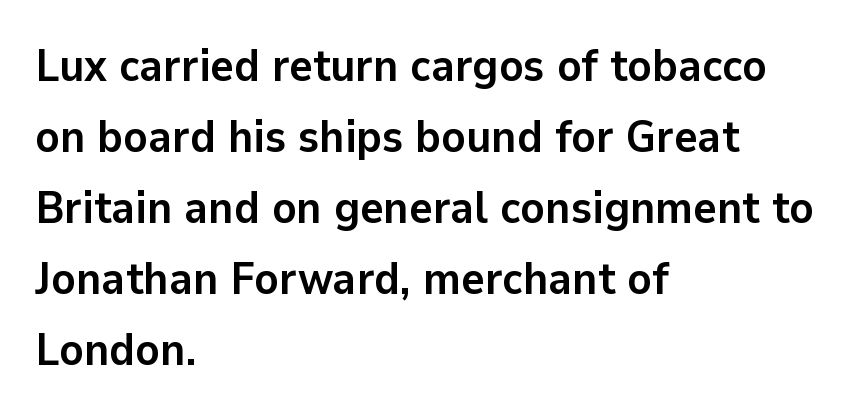
What stands out about the letter spacing? Nothing — it is the standard amount. Does the weight exceed regular? Yes, all the way to bold. Descenders hang freely into open space. This is roman type, the default non-slanted kind. This sample keeps an unexceptional amount of space between lines.
